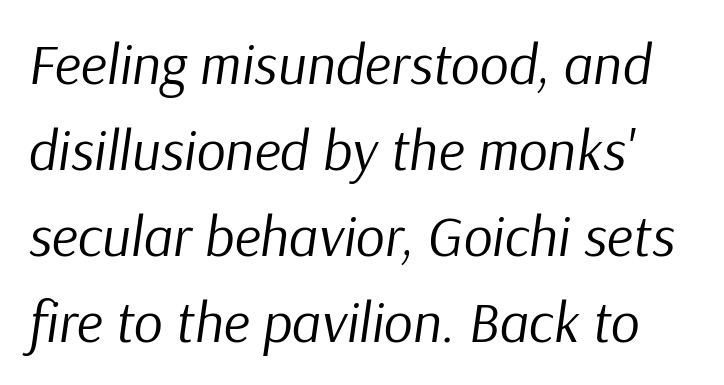
Vertically, the passage feels balanced, rows spaced as you'd expect. Descender tails drop into unmarked territory. Students, note that the glyphs here touch the page at normal intervals. Here the designer chose a conventional face with non-uniform glyph widths. Stems and bowls with no extra thickness — not bold.
